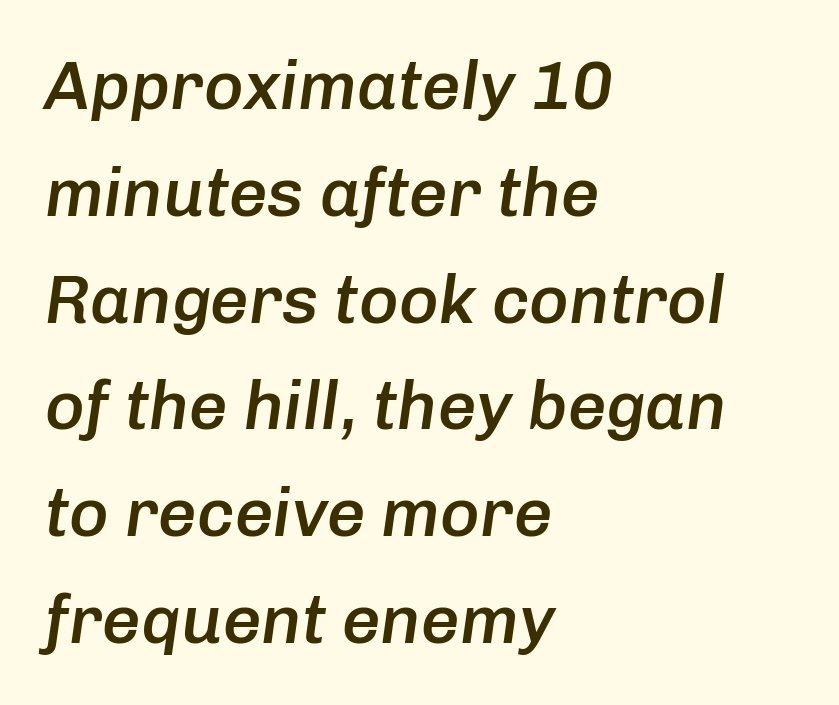
The image shows 68 px semibold type, italic (leaning right); set left-aligned, normal line spacing (1.57x), normal letter spacing, not underlined; low stroke contrast and a medium x-height.
